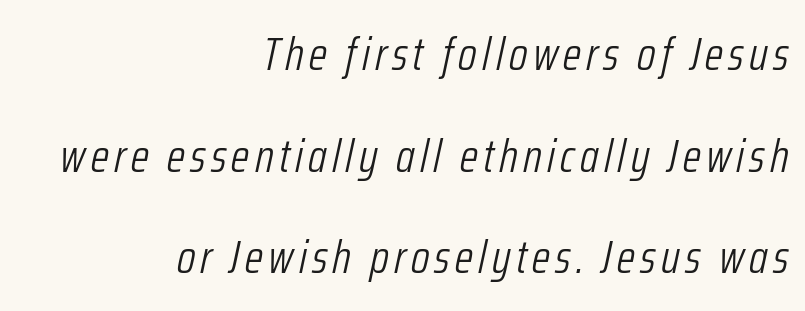
The paragraph shown leans on its right margin. Note the varied advance widths — an 'i' is clearly narrower than an 'm'. Compared with typical paragraphs, the rows here are farther apart. Anything drawn beneath the words? Only blank space. The strokes carry an ordinary text weight at most.
